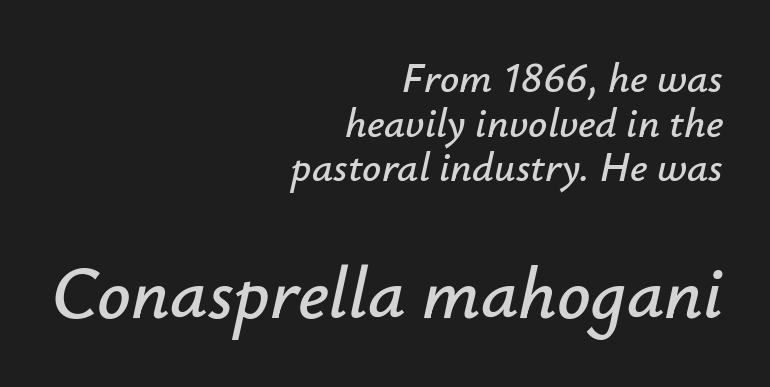
In this sample the second text group is rendered at the bigger scale. The text carries the slant typical of an italic or oblique font. Alignment: flush right. Compared with typical paragraphs, the rows here are closer together.
